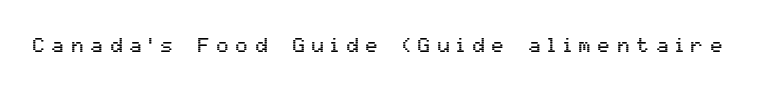
The image shows 20 px text type, upright; set unusually wide letter spacing (+0.37 em), not underlined.
